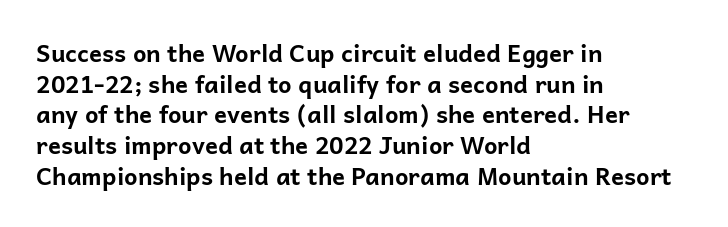
Q: Is the text bold? A: Yes.
Q: Is the text italic (slanted)? A: No, it is upright.
Q: Is the text underlined? A: No.
Q: How is the paragraph aligned? A: Left-aligned.
Q: Is the spacing between letters normal or unusually wide? A: Normal.
Q: Is the spacing between lines tight, normal or loose? A: Normal.
